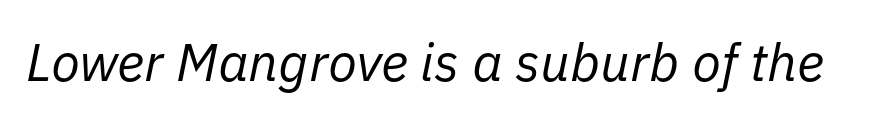
The image shows 53 px regular-weight type, italic (leaning right); set normal letter spacing, not underlined; low stroke contrast and a medium x-height.
